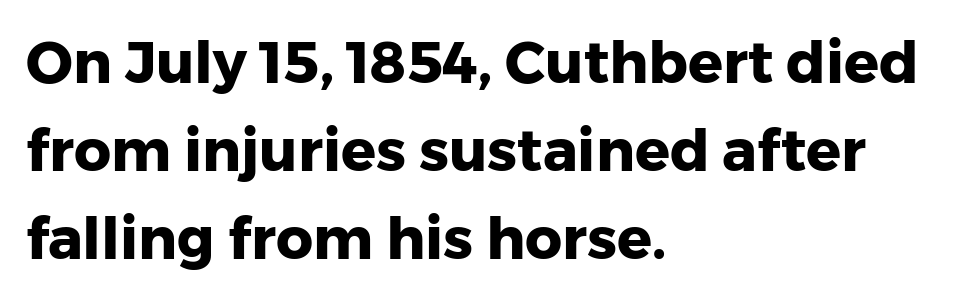
Q: Is the text bold? A: Yes.
Q: Is the text italic (slanted)? A: No, it is upright.
Q: Is the typeface a serif or a sans-serif typeface? A: Sans-serif.
Q: Is the text underlined? A: No.
Q: How is the paragraph aligned? A: Left-aligned.
Q: Is the spacing between letters normal or unusually wide? A: Normal.
Q: Is the spacing between lines tight, normal or loose? A: Normal.
Q: Width (condensed, normal, or wide)? A: Normal.
Q: Stroke contrast? A: Low.
Q: x-height? A: Medium.
Q: Monospaced? A: No.
